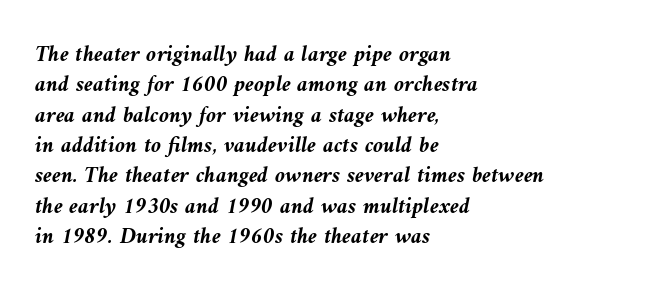
The image shows 23 px bold type, italic (leaning left); set left-aligned, normal line spacing (1.32x), normal letter spacing, not underlined.
